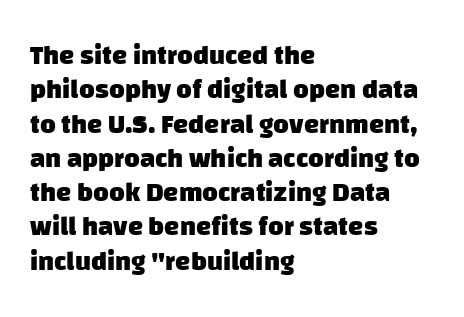
{"bold": "yes", "underline": "no", "align": "left", "line_spacing": "normal", "line_spacing_ratio": 1.27, "letter_spacing": "normal", "letter_spacing_em": 0.0, "glyph_px": 27}
